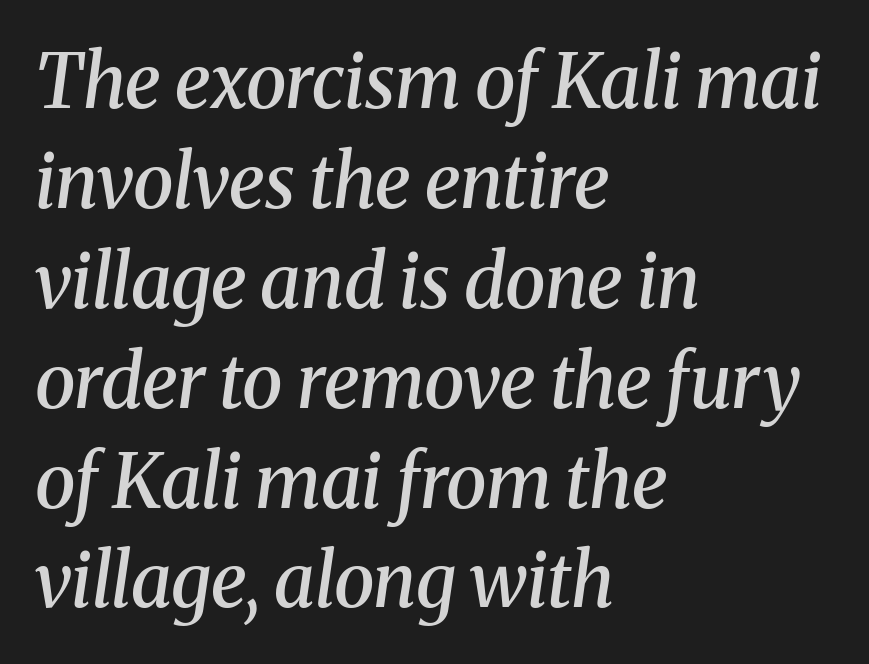
The image shows 74 px semibold serif type, italic (leaning right); set left-aligned, normal line spacing (1.35x), normal letter spacing, not underlined; medium stroke contrast and a medium x-height.
